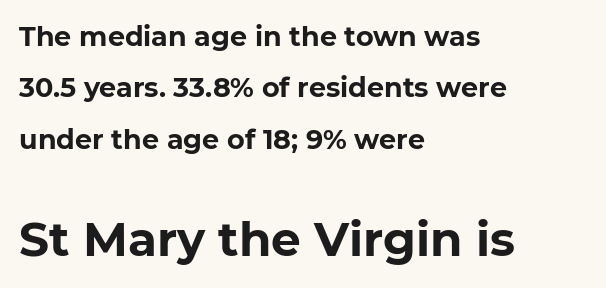
{"serif": "no", "italic": "no", "bold": "yes", "weight": "bold", "width": "normal", "stroke_contrast": "low", "x_height": "medium", "monospaced": "no", "underline": "no", "align": "left", "line_spacing": "loose", "line_spacing_ratio": 1.9, "letter_spacing": "normal", "letter_spacing_em": 0.0, "larger_block": "second", "size_ratio": 1.74, "glyph_px": 47}
